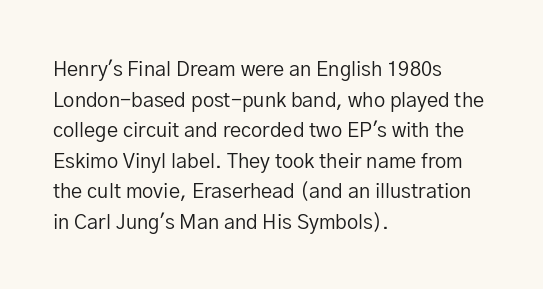
The image shows 20 px text type, upright; set left-aligned, normal line spacing (1.53x), normal letter spacing, not underlined.
